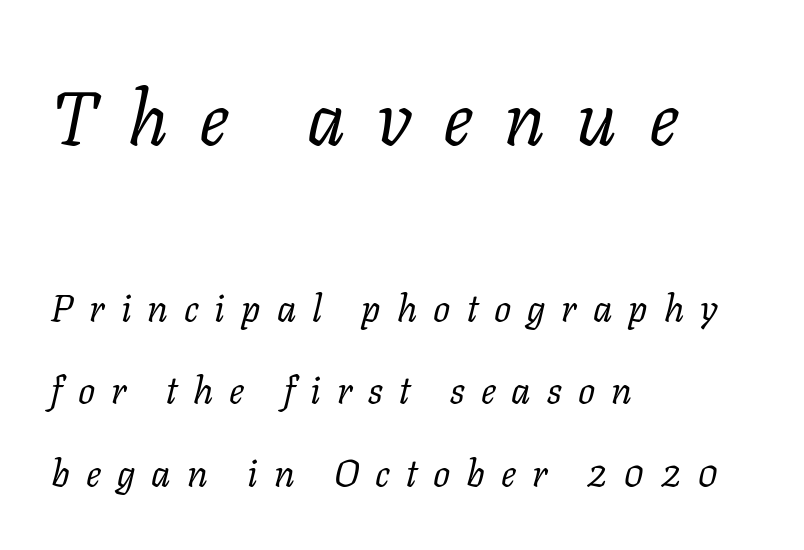
Q: Is the text bold? A: No.
Q: Is the text italic (slanted)? A: Yes, it leans right by about 11 degrees.
Q: Is the typeface a serif or a sans-serif typeface? A: Serif.
Q: Is the text underlined? A: No.
Q: How is the paragraph aligned? A: Left-aligned.
Q: Is the spacing between letters normal or unusually wide? A: Unusually wide.
Q: Is the spacing between lines tight, normal or loose? A: Loose.
Q: Which block of text is set in a larger size, the first (top) or the second (bottom)? A: The first (top) one.
Q: Width (condensed, normal, or wide)? A: Normal.
Q: Stroke contrast? A: Low.
Q: x-height? A: Medium.
Q: Monospaced? A: No.
